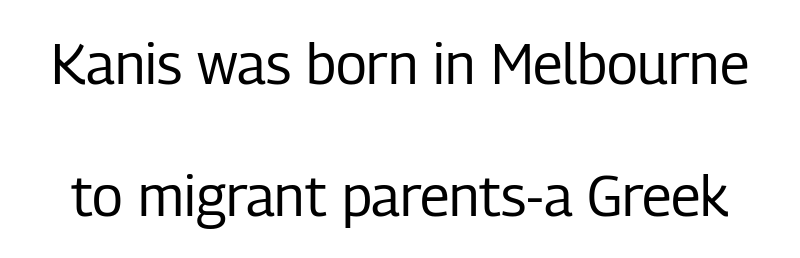
{"serif": "no", "italic": "no", "bold": "no", "weight": "regular", "width": "condensed", "stroke_contrast": "low", "x_height": "medium", "monospaced": "no", "underline": "no", "line_spacing": "loose", "line_spacing_ratio": 2.35, "letter_spacing": "normal", "letter_spacing_em": 0.0, "glyph_px": 56}
